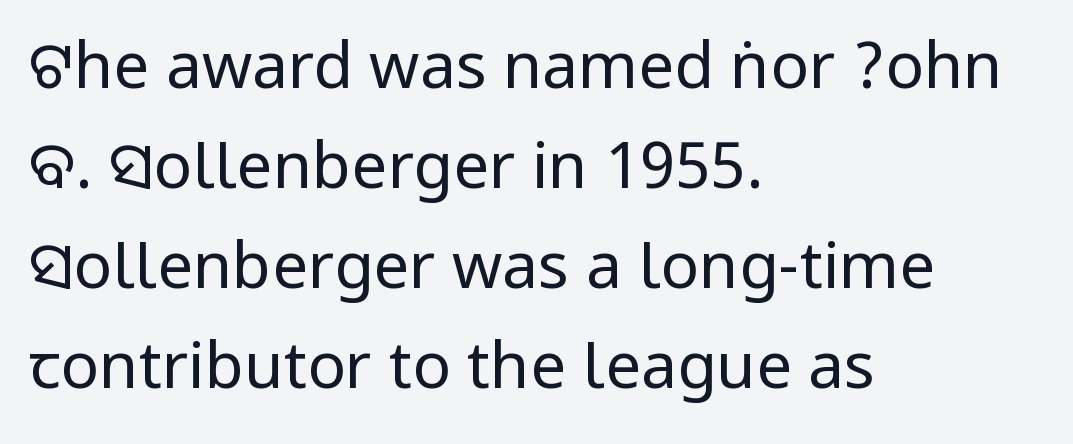
The image shows 64 px regular-weight, condensed sans-serif type, upright; set left-aligned, normal line spacing (1.56x), normal letter spacing, not underlined; low stroke contrast.
